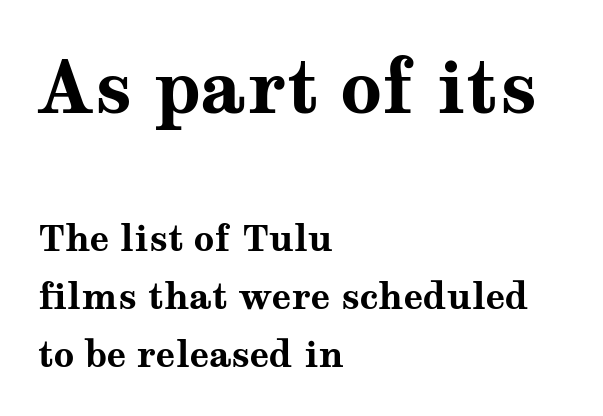
Serifs: yes, visible at the terminals of the letterforms. The passage shown has conventional tracking throughout. These lines are rendered in a variable-pitch font. If you squint, the top block still reads clearly — it's the larger of the two.
